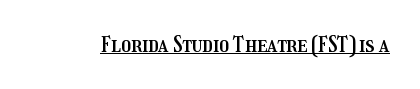
Q: Is the text italic (slanted)? A: No, it is upright.
Q: Is the text underlined? A: Yes.
Q: Is the spacing between letters normal or unusually wide? A: Normal.
